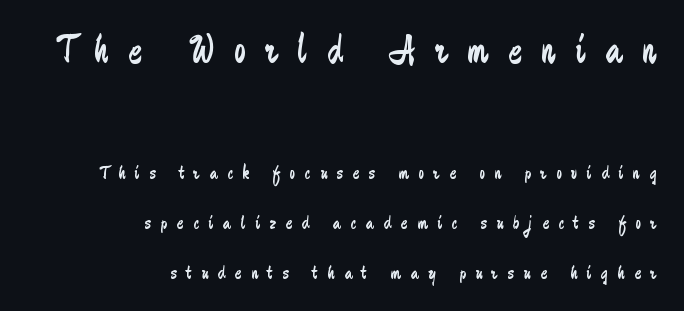
Q: Is the text bold? A: No.
Q: Is the text italic (slanted)? A: Yes.
Q: Is the typeface a serif or a sans-serif typeface? A: Sans-serif.
Q: Is the text underlined? A: No.
Q: How is the paragraph aligned? A: Right-aligned.
Q: Is the spacing between letters normal or unusually wide? A: Unusually wide.
Q: Is the spacing between lines tight, normal or loose? A: Loose.
Q: Which block of text is set in a larger size, the first (top) or the second (bottom)? A: The first (top) one.
Q: Width (condensed, normal, or wide)? A: Condensed.
Q: Stroke contrast? A: Low.
Q: x-height? A: Medium.
Q: Monospaced? A: No.
